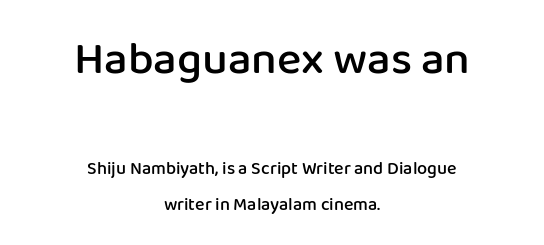
The characters look somewhat weighty, a semibold short of true bold. There is no visible air inserted between adjacent glyphs. Note the varied advance widths — an 'i' is clearly narrower than an 'm'. What kind of face is this? One without serifs — a sans. Quick note: not italic, upright.
